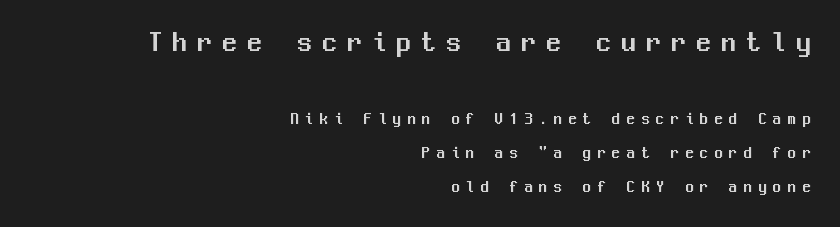
One-word summary of the alignment: right. Think of a typewriter: that constant character pitch is what you see here. Nobody drew a line under any word here. Students, observe: this is what heavily led, spacious text looks like. Rendered with straight, roman letterforms. Does extra space separate the letters? Yes, quite a lot of it.
